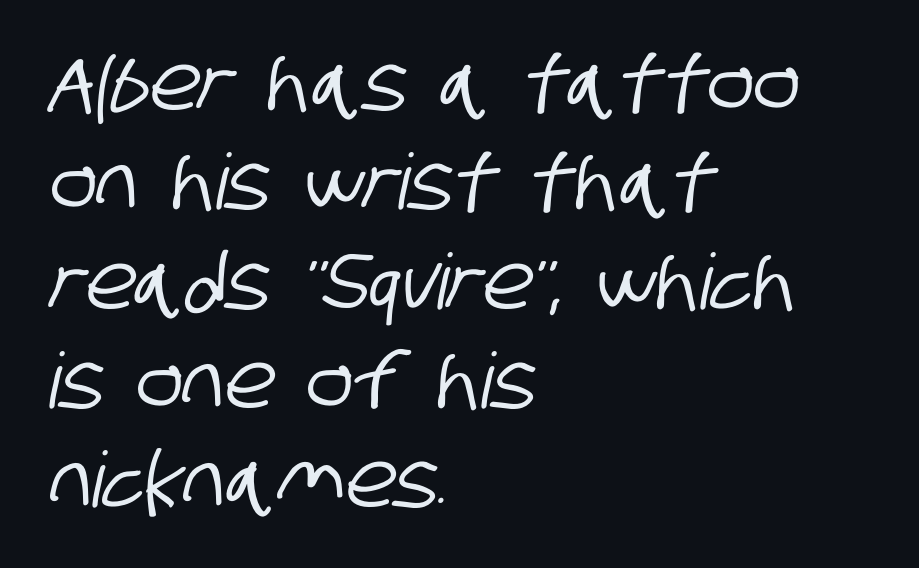
Q: Is the typeface a serif or a sans-serif typeface? A: Sans-serif.
Q: Is the text underlined? A: No.
Q: How is the paragraph aligned? A: Left-aligned.
Q: Is the spacing between letters normal or unusually wide? A: Normal.
Q: Is the spacing between lines tight, normal or loose? A: Normal.
Q: Width (condensed, normal, or wide)? A: Condensed.
Q: Stroke contrast? A: Low.
Q: x-height? A: Large.
Q: Monospaced? A: No.
